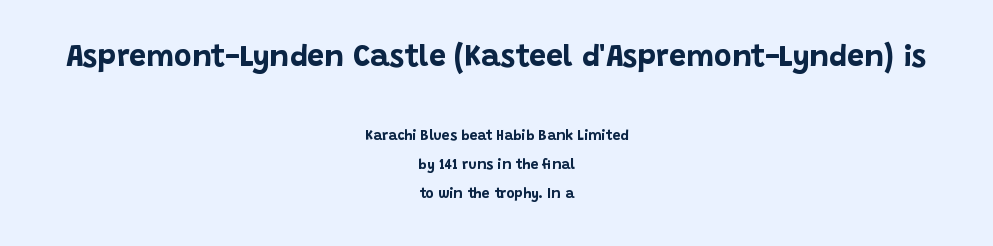
Q: Is the text bold? A: Yes.
Q: Is the text italic (slanted)? A: No, it is upright.
Q: Is the typeface a serif or a sans-serif typeface? A: Sans-serif.
Q: Is the text underlined? A: No.
Q: How is the paragraph aligned? A: Centered.
Q: Is the spacing between letters normal or unusually wide? A: Normal.
Q: Is the spacing between lines tight, normal or loose? A: Loose.
Q: Which block of text is set in a larger size, the first (top) or the second (bottom)? A: The first (top) one.
Q: Width (condensed, normal, or wide)? A: Normal.
Q: Stroke contrast? A: Low.
Q: x-height? A: Large.
Q: Monospaced? A: No.
